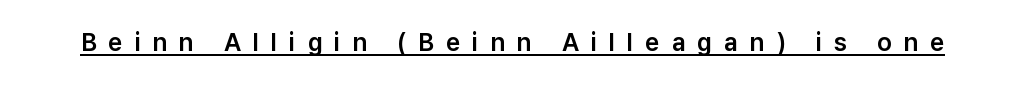
The image shows 25 px text type, upright; set unusually wide letter spacing (+0.48 em), underlined.
